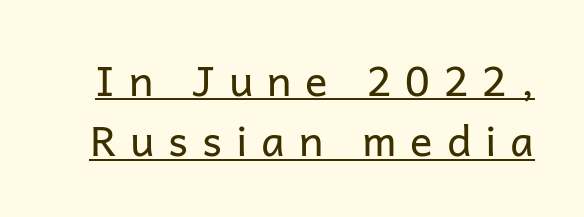
The image shows 42 px regular-weight sans-serif type, upright; set normal line spacing (1.44x), unusually wide letter spacing (+0.33 em), underlined; low stroke contrast and a medium x-height.
